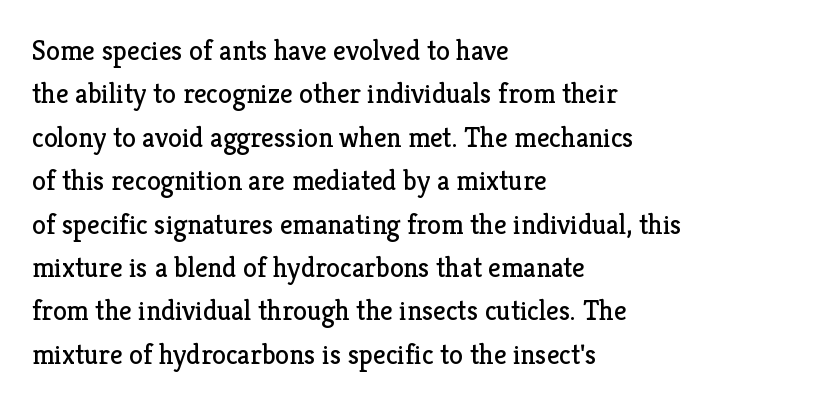
{"serif": "yes", "italic": "no", "bold": "no", "weight": "regular", "width": "normal", "stroke_contrast": "low", "x_height": "medium", "monospaced": "no", "underline": "no", "align": "left", "line_spacing": "normal", "line_spacing_ratio": 1.55, "letter_spacing": "normal", "letter_spacing_em": 0.0, "glyph_px": 28}
